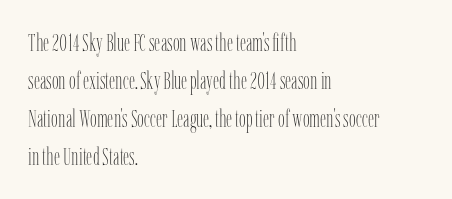
The image shows 24 px text type, upright; set left-aligned, normal line spacing (1.58x), normal letter spacing, not underlined.
